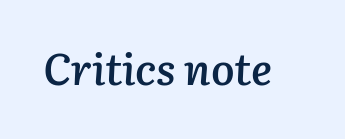
Q: Is the text bold? A: Semi-bold.
Q: Is the text italic (slanted)? A: Yes, it leans right by about 3 degrees.
Q: Is the text underlined? A: No.
Q: Is the spacing between letters normal or unusually wide? A: Normal.
Q: Width (condensed, normal, or wide)? A: Normal.
Q: Stroke contrast? A: Low.
Q: x-height? A: Medium.
Q: Monospaced? A: No.
